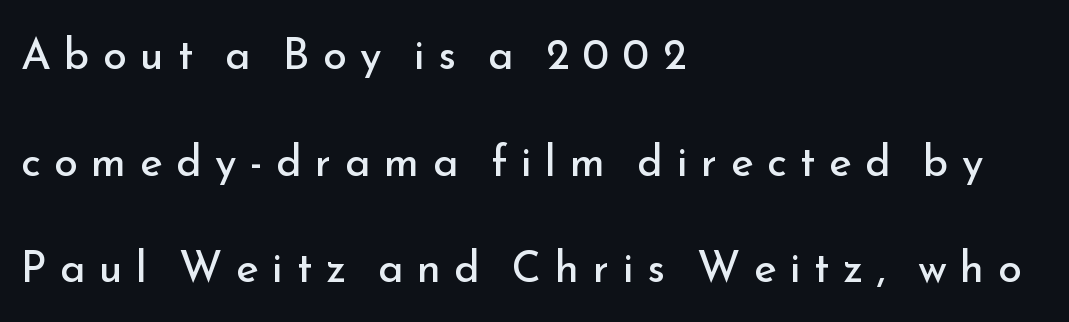
{"serif": "no", "italic": "no", "bold": "no", "weight": "regular", "width": "normal", "stroke_contrast": "low", "x_height": "small", "monospaced": "no", "underline": "no", "align": "left", "line_spacing": "loose", "line_spacing_ratio": 2.48, "letter_spacing": "wide", "letter_spacing_em": 0.31, "glyph_px": 43}
